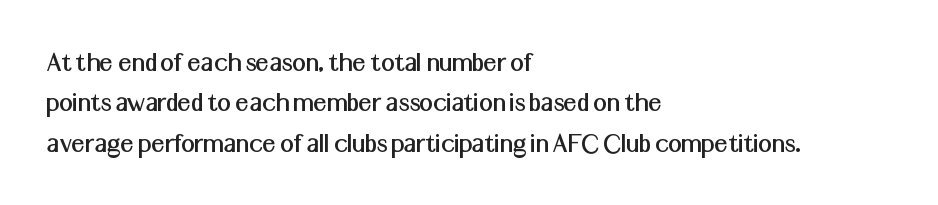
The image shows 30 px sans-serif type, upright; set left-aligned, normal line spacing (1.35x), normal letter spacing, not underlined; medium stroke contrast and a medium x-height.
